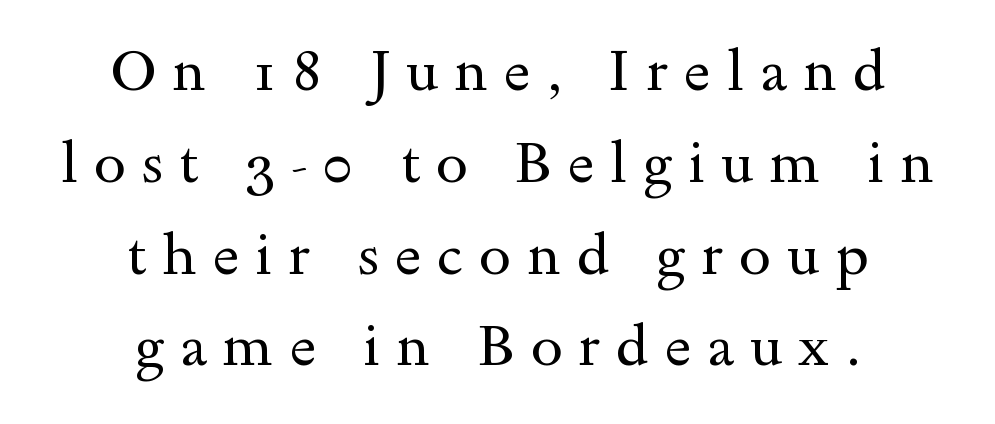
Q: Is the text bold? A: No.
Q: Is the text italic (slanted)? A: No, it is upright.
Q: Is the typeface a serif or a sans-serif typeface? A: Serif.
Q: Is the text underlined? A: No.
Q: How is the paragraph aligned? A: Centered.
Q: Is the spacing between letters normal or unusually wide? A: Unusually wide.
Q: Is the spacing between lines tight, normal or loose? A: Normal.
Q: Width (condensed, normal, or wide)? A: Wide.
Q: x-height? A: Small.
Q: Monospaced? A: No.
